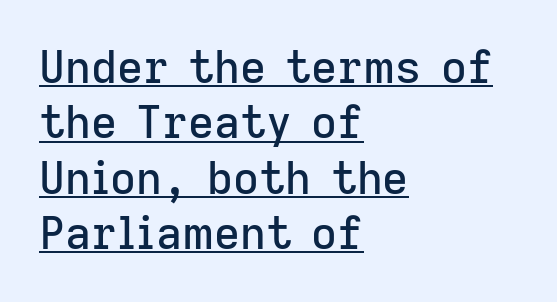
The letterforms sit shoulder to shoulder at normal distance. A typesetter would call this proportional, since set widths differ per character. Every row of glyphs begins at an identical x-position on the left. Nope, not italic — everything's standing straight.
